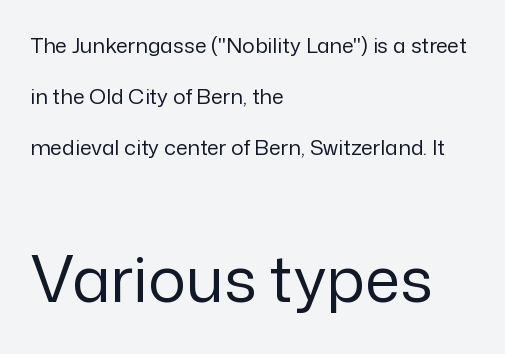
Characters follow at the spacing the type designer built in. Varying glyph widths throughout — classic text-font behaviour. All the whitespace from short lines collects on the right. One glance says open: line gaps are wider than usual.
